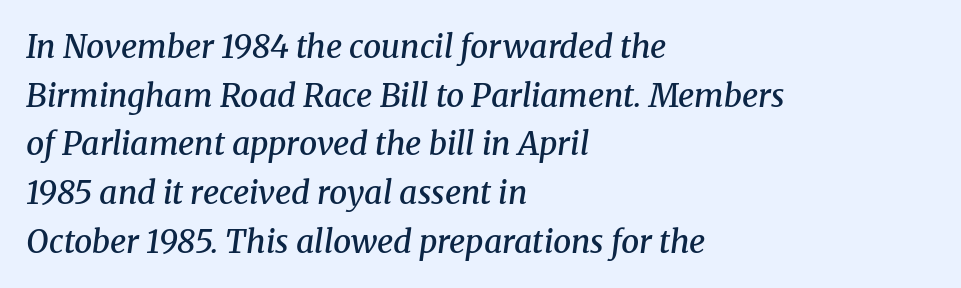
The image shows 32 px semibold serif type, italic (leaning right); set left-aligned, normal line spacing (1.52x), normal letter spacing, not underlined; medium stroke contrast and a medium x-height.
